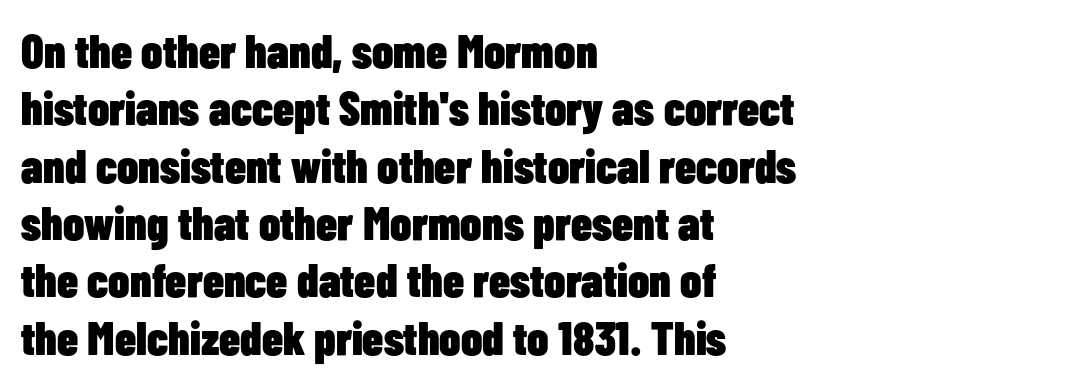
The image shows 47 px heavy, condensed sans-serif type, upright; set left-aligned, line spacing 1.22x, normal letter spacing, not underlined; low stroke contrast and a medium x-height.
